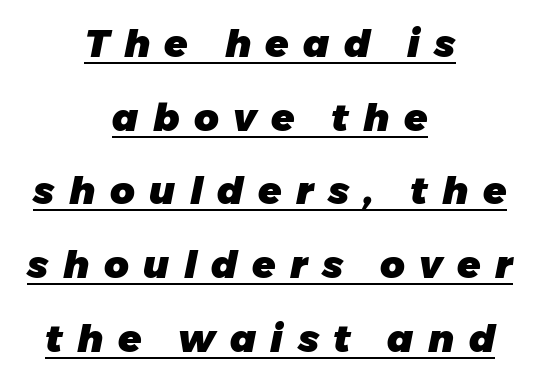
The image shows 38 px heavy type, italic (leaning right); set centered, loose line spacing (1.94x), unusually wide letter spacing (+0.38 em), underlined; low stroke contrast and a medium x-height.
